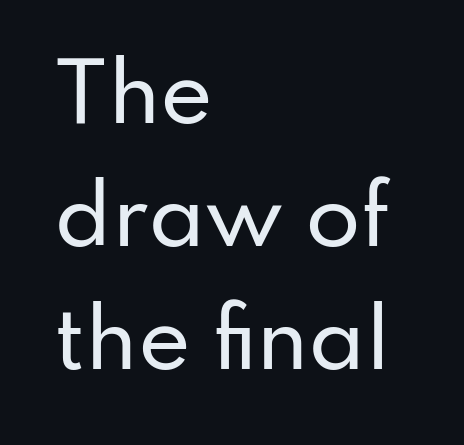
The image shows 80 px sans-serif type, upright; set left-aligned, normal line spacing (1.54x), normal letter spacing, not underlined; low stroke contrast and a small x-height.
